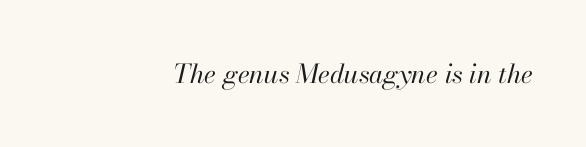
In CSS terms this would be text-align: right. The space beneath each line is pristine and unruled. Letters have the restrained weight of plain body copy at most. These lines were composed using italics. No extra tracking has been applied to these lines.
